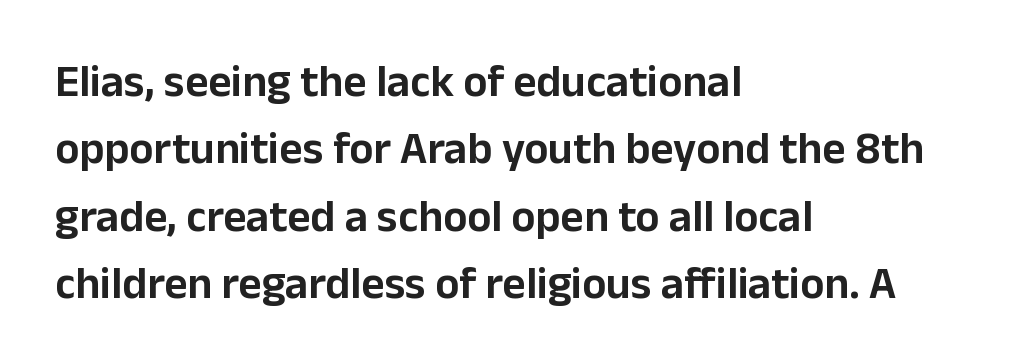
{"serif": "no", "italic": "no", "width": "normal", "stroke_contrast": "low", "x_height": "medium", "monospaced": "no", "underline": "no", "align": "left", "line_spacing": "normal", "line_spacing_ratio": 1.5, "letter_spacing": "normal", "letter_spacing_em": 0.0, "glyph_px": 45}
